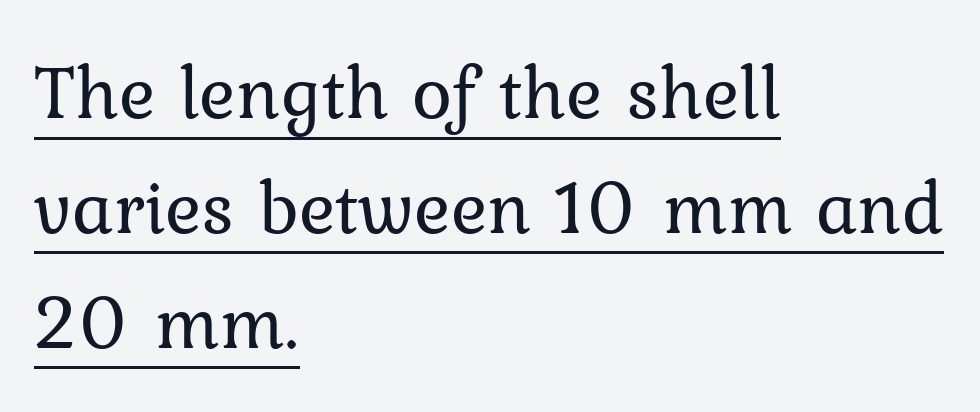
The image shows 76 px regular-weight serif type, upright; set left-aligned, normal line spacing (1.51x), normal letter spacing, underlined; low stroke contrast and a medium x-height.
